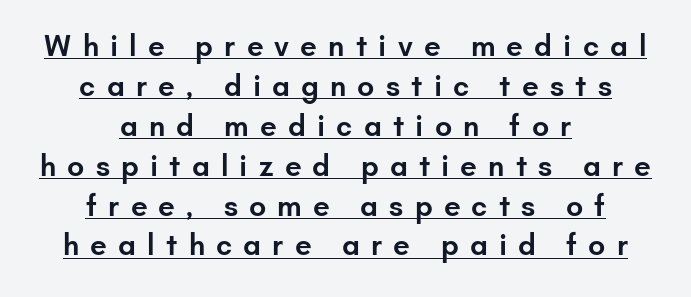
Q: Is the text bold? A: Semi-bold.
Q: Is the text italic (slanted)? A: No, it is upright.
Q: Is the typeface a serif or a sans-serif typeface? A: Sans-serif.
Q: Is the text underlined? A: Yes.
Q: How is the paragraph aligned? A: Centered.
Q: Is the spacing between letters normal or unusually wide? A: Unusually wide.
Q: Is the spacing between lines tight, normal or loose? A: Normal.
Q: Width (condensed, normal, or wide)? A: Normal.
Q: Stroke contrast? A: Low.
Q: x-height? A: Small.
Q: Monospaced? A: No.
